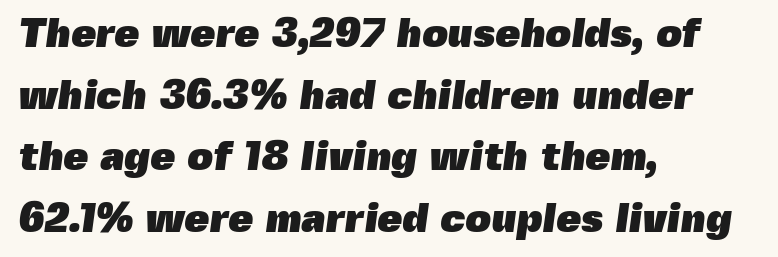
The image shows 40 px heavy sans-serif type; set left-aligned, normal line spacing (1.54x), normal letter spacing, not underlined; a medium x-height.
